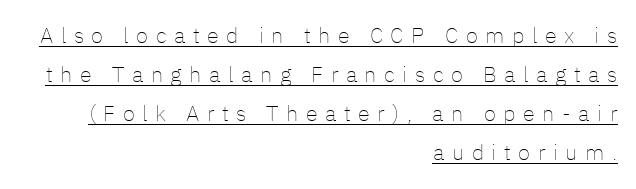
Q: Is the text bold? A: No.
Q: Is the text italic (slanted)? A: No, it is upright.
Q: Is the text underlined? A: Yes.
Q: How is the paragraph aligned? A: Right-aligned.
Q: Is the spacing between letters normal or unusually wide? A: Unusually wide.
